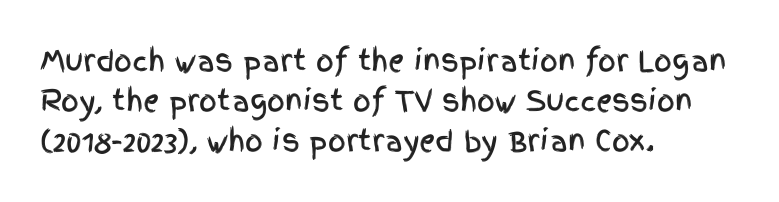
Q: Is the text italic (slanted)? A: No, it is upright.
Q: Is the typeface a serif or a sans-serif typeface? A: Sans-serif.
Q: Is the text underlined? A: No.
Q: How is the paragraph aligned? A: Left-aligned.
Q: Is the spacing between letters normal or unusually wide? A: Normal.
Q: Is the spacing between lines tight, normal or loose? A: Normal.
Q: Width (condensed, normal, or wide)? A: Condensed.
Q: x-height? A: Large.
Q: Monospaced? A: No.
